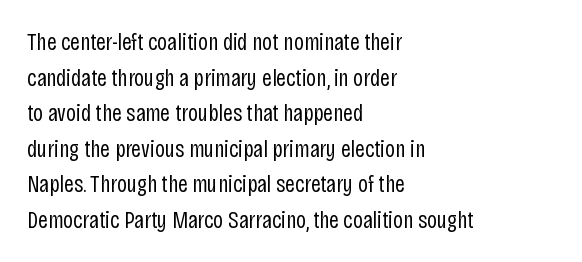
{"italic": "no", "bold": "no", "underline": "no", "align": "left", "line_spacing": "normal", "line_spacing_ratio": 1.48, "letter_spacing": "normal", "letter_spacing_em": 0.0, "glyph_px": 24}
